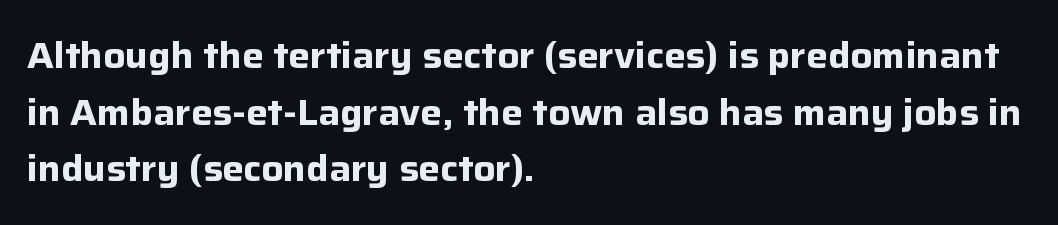
The rendering anchors every line to the left-hand side. The type family on display is of the sans-serif kind. Here the glyphs are tracked normally, forming tight word shapes. Rendered with straight, roman letterforms. The passage shown is typed in a proportional face where columns would drift. Whoever set this chose a conventional vertical rhythm.
